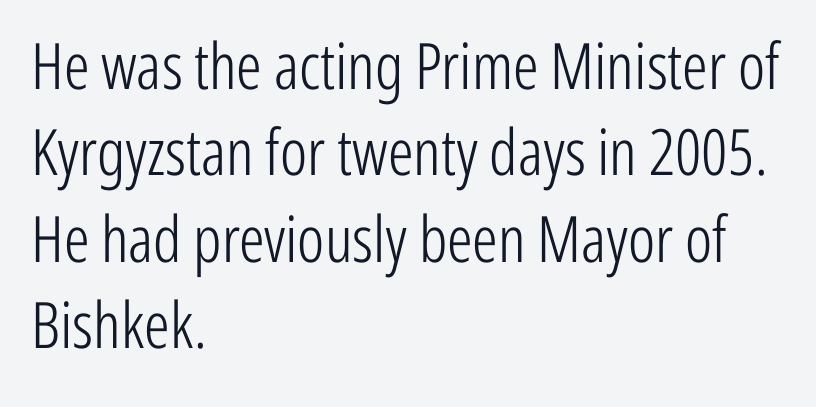
The image shows 64 px light, condensed sans-serif type, upright; set left-aligned, normal line spacing (1.35x), normal letter spacing, not underlined; low stroke contrast and a medium x-height.
